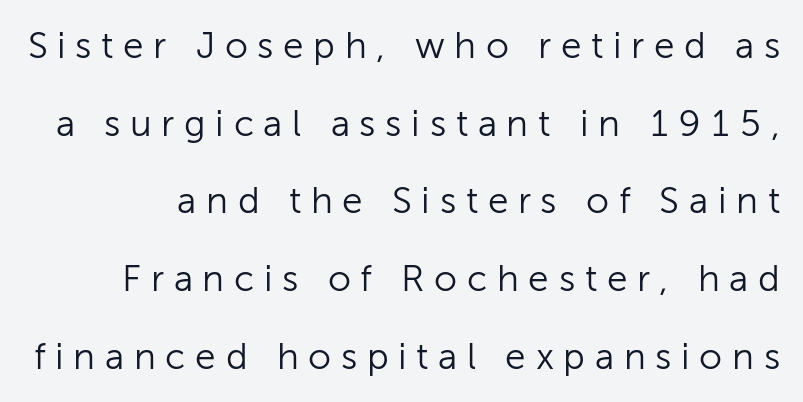
The rendering uses a large line-height, opening up the rows. No letter is thick-stroked: the sample isn't bold. Designer's note — italics off, roman on. Any mark beneath the type? The region is blank. A typesetter would call this proportional, since set widths differ per character.
